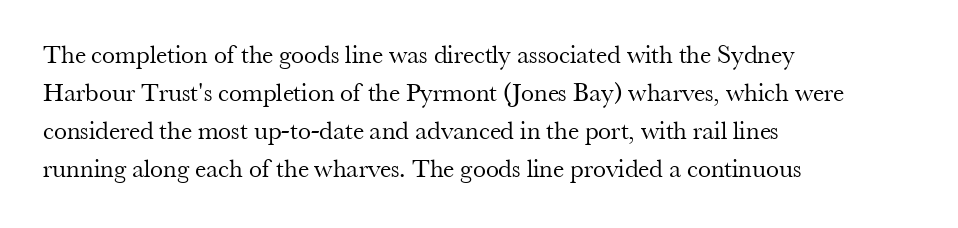
Q: Is the text bold? A: No.
Q: Is the text italic (slanted)? A: No, it is upright.
Q: Is the text underlined? A: No.
Q: How is the paragraph aligned? A: Left-aligned.
Q: Is the spacing between letters normal or unusually wide? A: Normal.
Q: Is the spacing between lines tight, normal or loose? A: Normal.
